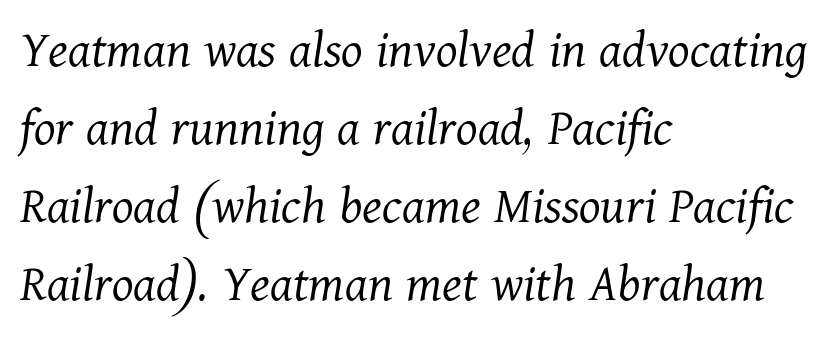
The image shows 55 px light serif type, italic (leaning right); set left-aligned, normal line spacing (1.42x), normal letter spacing, not underlined; medium stroke contrast and a medium x-height.
